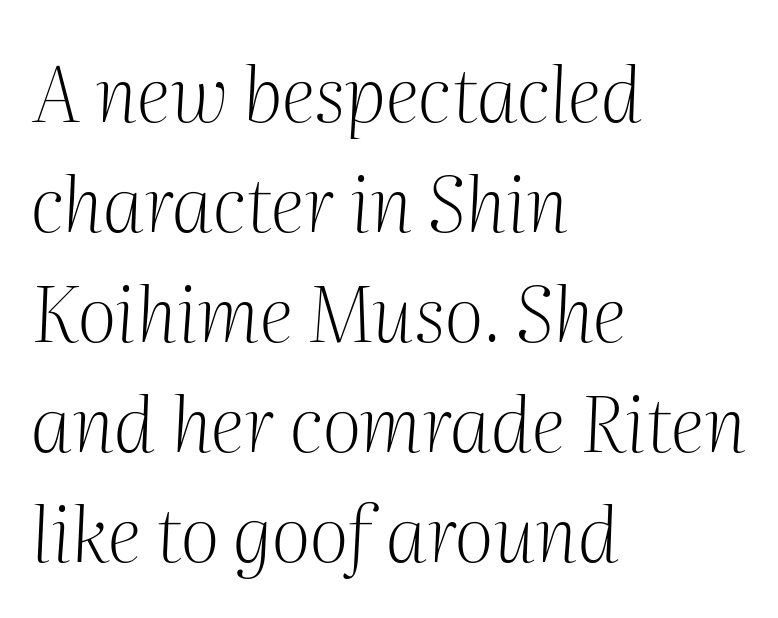
Every character sits at an angle, as italics do. The area under the type is left untouched. Do the characters align in a grid? No, the font is proportional. Short and long lines alike share a common starting point at left. Look at the bottom of the vertical strokes: they flare into serifs here.
